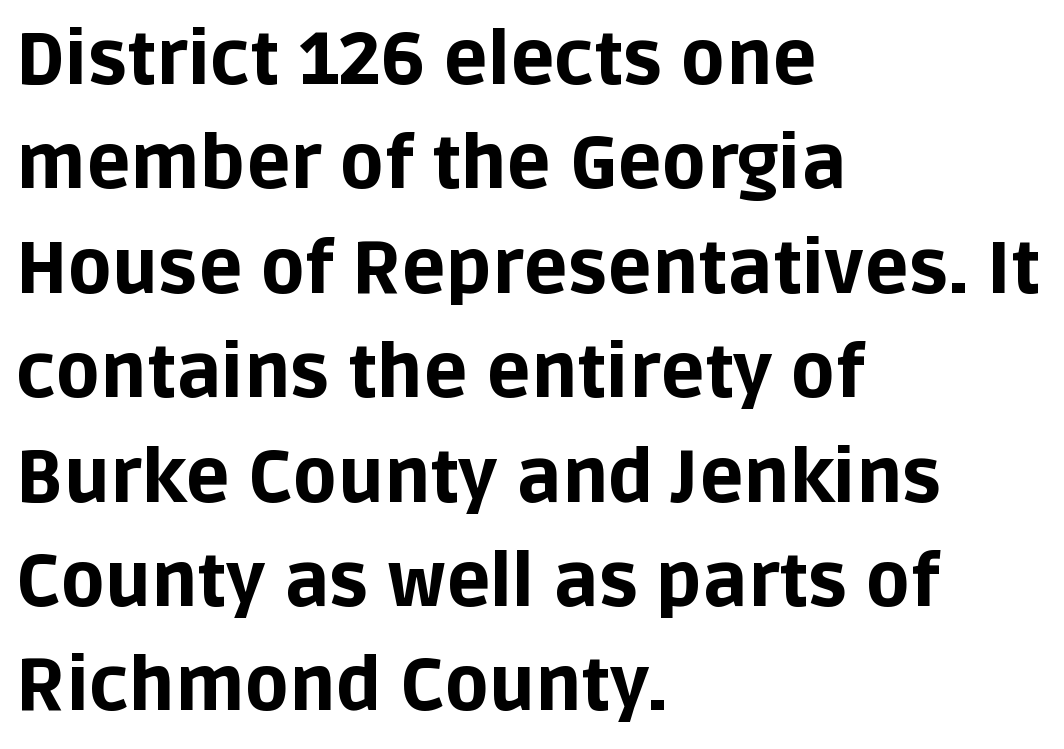
Q: Is the text bold? A: Yes.
Q: Is the text italic (slanted)? A: No, it is upright.
Q: Is the typeface a serif or a sans-serif typeface? A: Sans-serif.
Q: Is the text underlined? A: No.
Q: How is the paragraph aligned? A: Left-aligned.
Q: Is the spacing between letters normal or unusually wide? A: Normal.
Q: Is the spacing between lines tight, normal or loose? A: Normal.
Q: Width (condensed, normal, or wide)? A: Normal.
Q: Stroke contrast? A: Low.
Q: x-height? A: Large.
Q: Monospaced? A: No.
